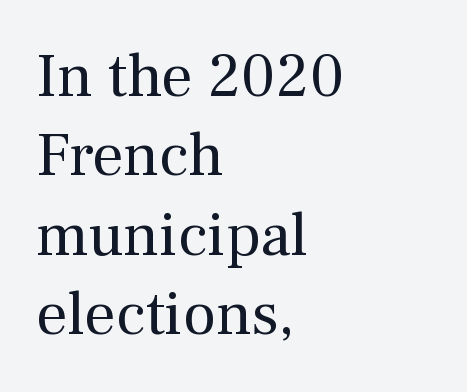
Words appear dense and cohesive because spacing is normal. The face used here is proportionally spaced, like ordinary book or web type. This reads as an unemphasized weight, regular at the heaviest. Compared with a centered layout, this one pins lines to the left instead. Plain, unruled lines of type. The characters display serif detailing at their extremities.
